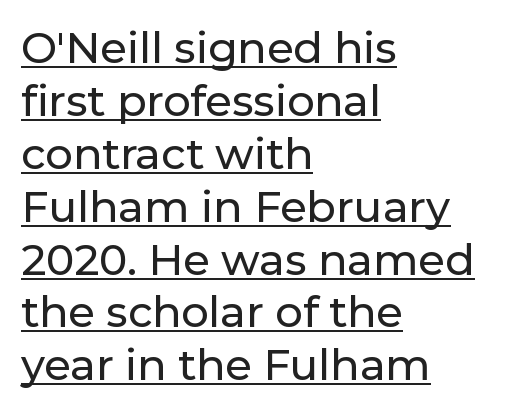
{"serif": "no", "italic": "no", "width": "normal", "stroke_contrast": "low", "x_height": "medium", "monospaced": "no", "underline": "yes", "align": "left", "line_spacing_ratio": 1.23, "letter_spacing": "normal", "letter_spacing_em": 0.0, "glyph_px": 43}
